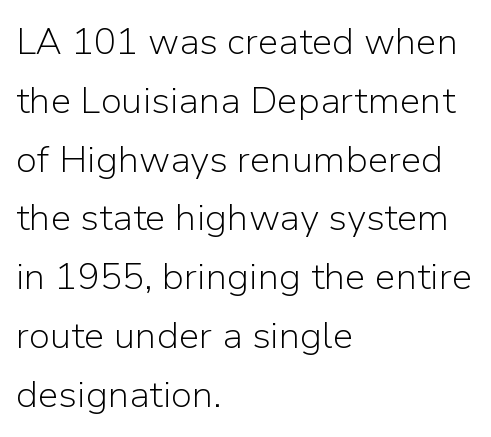
The image shows 37 px light sans-serif type, upright; set left-aligned, normal line spacing (1.59x), normal letter spacing, not underlined; low stroke contrast and a medium x-height.
